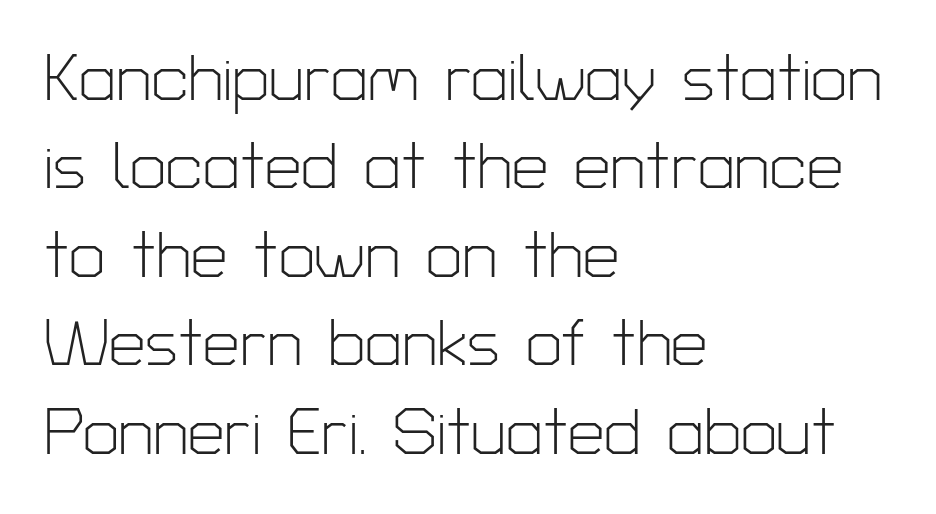
Q: Is the text bold? A: No.
Q: Is the text italic (slanted)? A: No, it is upright.
Q: Is the typeface a serif or a sans-serif typeface? A: Sans-serif.
Q: Is the text underlined? A: No.
Q: How is the paragraph aligned? A: Left-aligned.
Q: Is the spacing between letters normal or unusually wide? A: Normal.
Q: Is the spacing between lines tight, normal or loose? A: Normal.
Q: Width (condensed, normal, or wide)? A: Normal.
Q: Stroke contrast? A: Low.
Q: x-height? A: Medium.
Q: Monospaced? A: No.
